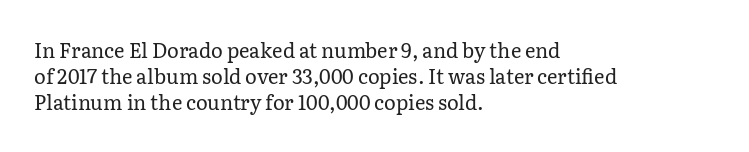
{"italic": "no", "bold": "no", "underline": "no", "align": "left", "line_spacing": "normal", "line_spacing_ratio": 1.31, "letter_spacing": "normal", "letter_spacing_em": 0.0, "glyph_px": 20}
